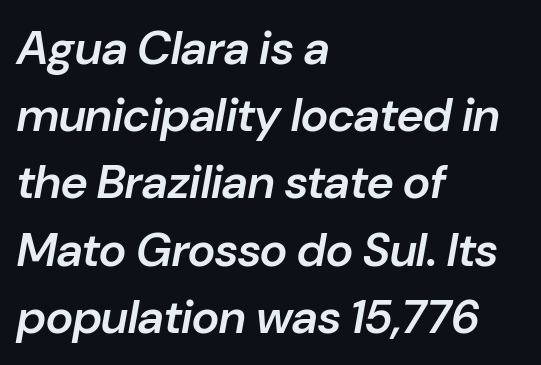
{"italic": "yes", "lean": "right", "slant_degrees": 10, "bold": "semi", "weight": "semibold", "width": "normal", "stroke_contrast": "low", "x_height": "medium", "monospaced": "no", "underline": "no", "align": "left", "line_spacing": "normal", "line_spacing_ratio": 1.43, "letter_spacing": "normal", "letter_spacing_em": 0.0, "glyph_px": 47}
